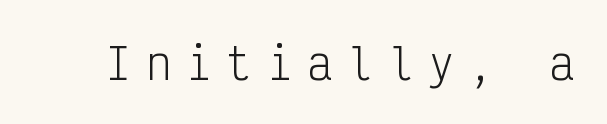
The image shows 42 px light, condensed sans-serif type, upright, monospaced; set unusually wide letter spacing (+0.36 em), not underlined; low stroke contrast and a medium x-height.
